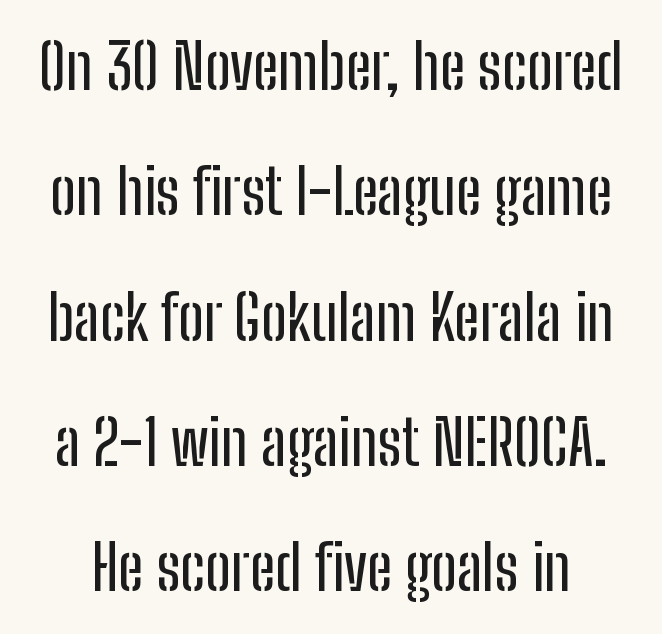
The rendering keeps characters at their native spacing. Check the space under the baseline: it is left empty. Proportional: the letters do not fall into vertical columns. Successive baselines arrive slowly, with a big drop between each. Style check: upright.
